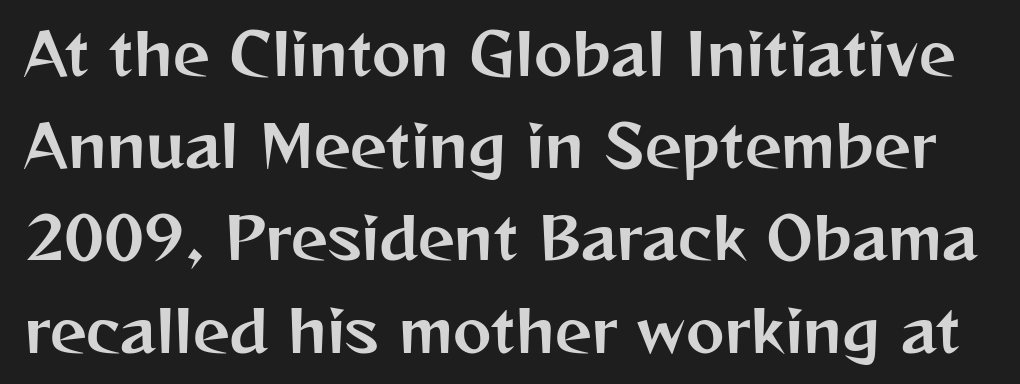
{"serif": "no", "italic": "no", "width": "normal", "stroke_contrast": "medium", "x_height": "medium", "monospaced": "no", "underline": "no", "line_spacing": "normal", "line_spacing_ratio": 1.59, "letter_spacing": "normal", "letter_spacing_em": 0.0, "glyph_px": 58}
